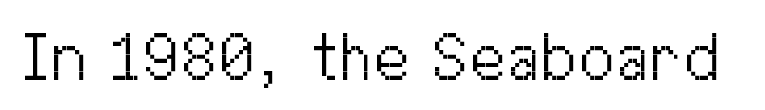
{"serif": "no", "italic": "no", "bold": "no", "weight": "light", "width": "normal", "stroke_contrast": "medium", "x_height": "medium", "monospaced": "no", "underline": "no", "letter_spacing": "normal", "letter_spacing_em": 0.0, "glyph_px": 67}
